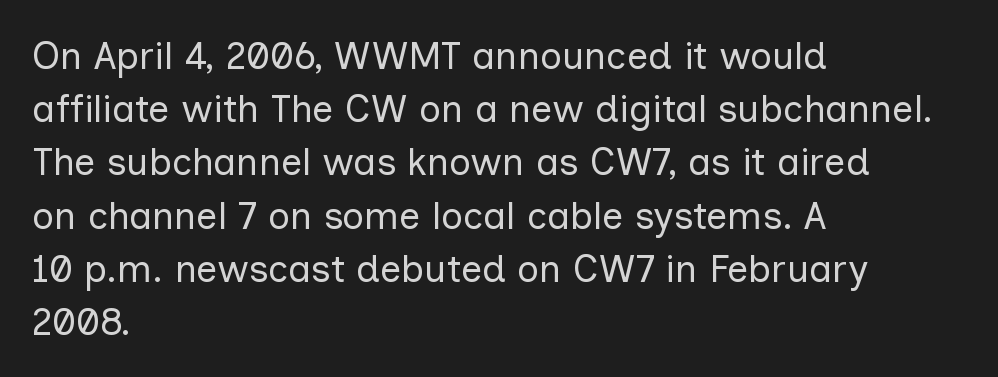
{"serif": "no", "italic": "no", "bold": "no", "weight": "regular", "width": "normal", "stroke_contrast": "low", "x_height": "medium", "monospaced": "no", "underline": "no", "align": "left", "line_spacing": "normal", "line_spacing_ratio": 1.4, "letter_spacing": "normal", "letter_spacing_em": 0.0, "glyph_px": 38}
